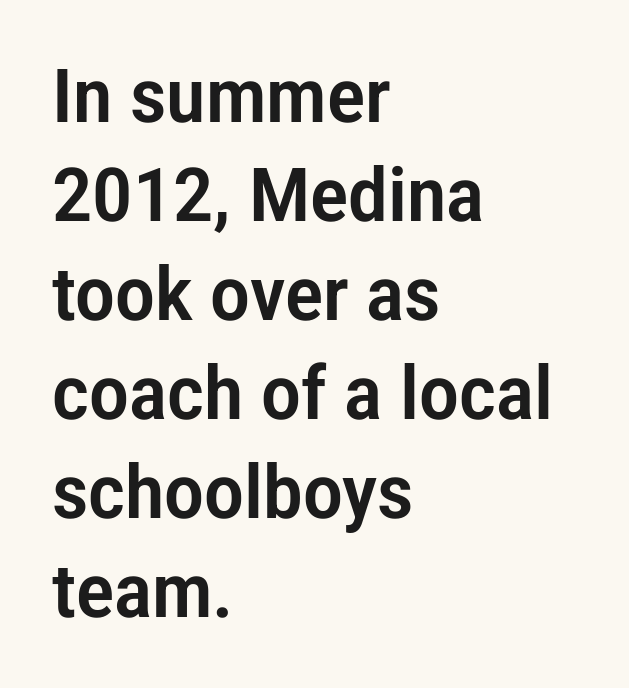
{"serif": "no", "italic": "no", "width": "condensed", "stroke_contrast": "low", "x_height": "medium", "monospaced": "no", "underline": "no", "align": "left", "line_spacing": "normal", "line_spacing_ratio": 1.32, "letter_spacing": "normal", "letter_spacing_em": 0.0, "glyph_px": 75}
